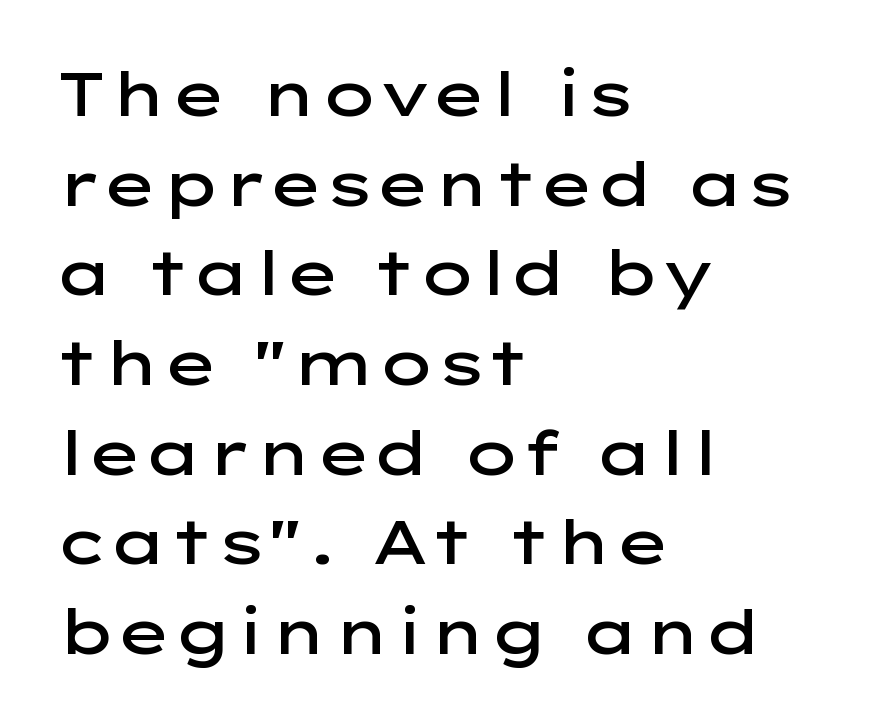
The image shows 61 px semibold, wide sans-serif type, upright; set left-aligned, normal line spacing (1.47x), normal letter spacing, not underlined; low stroke contrast and a medium x-height.
